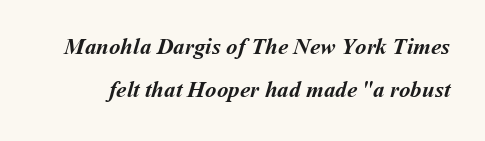
{"bold": "yes", "underline": "no", "line_spacing_ratio": 1.88, "letter_spacing": "normal", "letter_spacing_em": 0.0, "glyph_px": 23}
